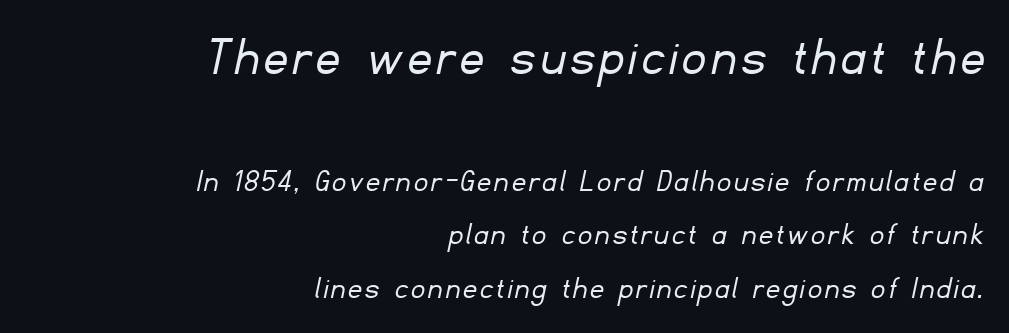
The image shows 57 px light sans-serif type; set right-aligned, normal line spacing (1.61x), not underlined; the first (top) block is 1.73x larger; low stroke contrast and a small x-height.
